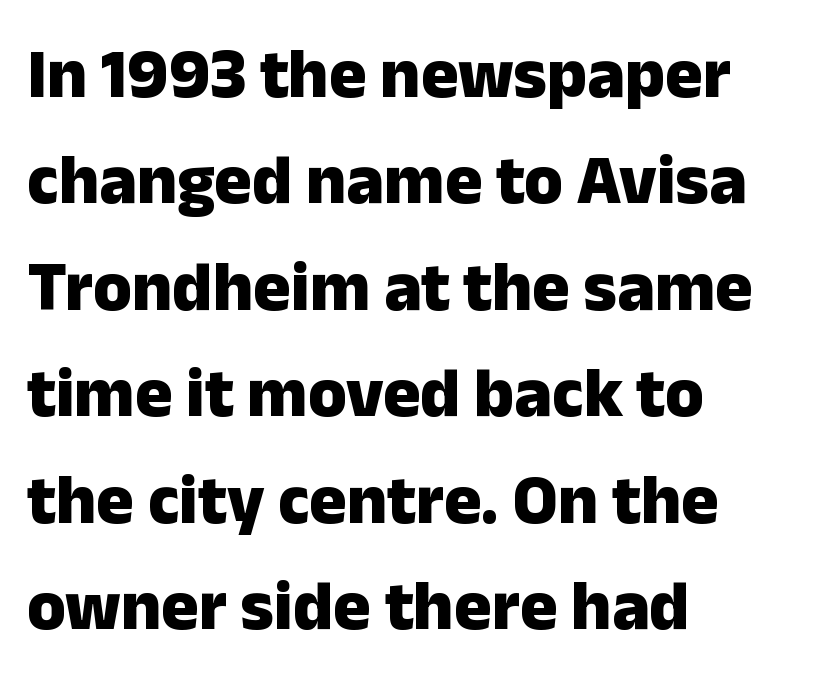
Heft: maximum for text — a bold. Each word holds together tightly as a unit, with standard inter-letter gaps. Tall strokes in this sample are plumb rather than angled. Proportional: the letters do not fall into vertical columns. The rag falls on the right side of this text block. The leading is moderate, giving the passage an even texture.
